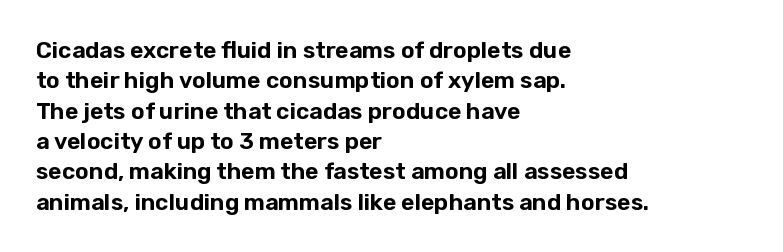
The face used here is rendered with its standard letterfit. These lines are set flush left with a ragged right edge. The glyphs are unaccompanied by any horizontal stroke below them. Normally led — the rows are evenly, conventionally spaced. Do the letters lean? They stand straight.
